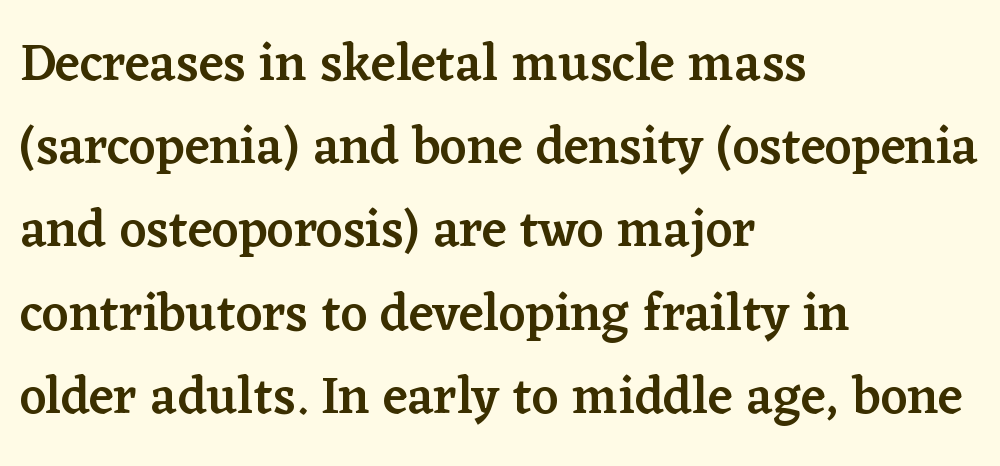
{"serif": "yes", "italic": "no", "bold": "semi", "weight": "semibold", "width": "normal", "stroke_contrast": "low", "x_height": "medium", "monospaced": "no", "underline": "no", "align": "left", "line_spacing": "normal", "line_spacing_ratio": 1.6, "letter_spacing": "normal", "letter_spacing_em": 0.0, "glyph_px": 52}
